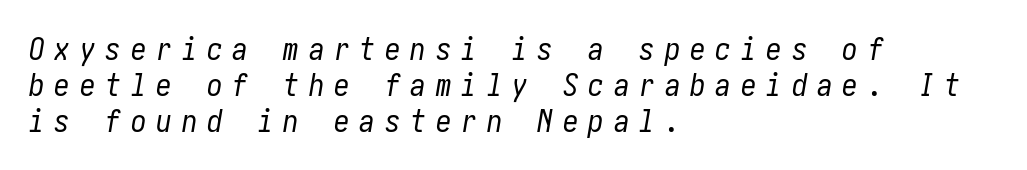
{"italic": "yes", "lean": "right", "slant_degrees": 10, "bold": "no", "weight": "regular", "width": "condensed", "stroke_contrast": "low", "x_height": "medium", "underline": "no", "align": "left", "line_spacing_ratio": 1.16, "letter_spacing": "wide", "letter_spacing_em": 0.32, "glyph_px": 31}
